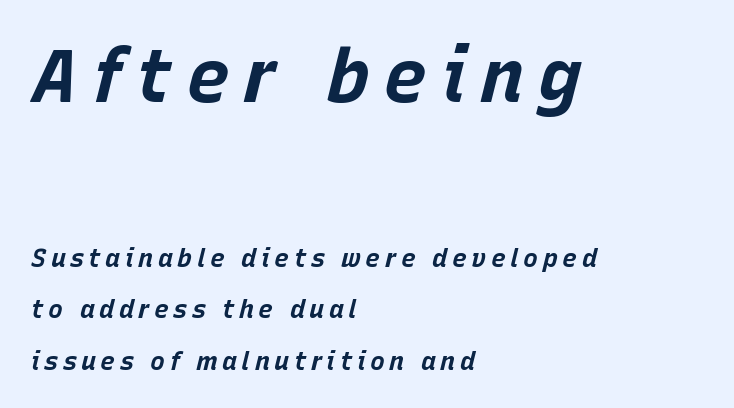
{"italic": "yes", "lean": "right", "slant_degrees": 15, "bold": "yes", "weight": "bold", "width": "normal", "stroke_contrast": "low", "x_height": "large", "monospaced": "no", "underline": "no", "align": "left", "line_spacing": "loose", "line_spacing_ratio": 2.06, "larger_block": "first", "size_ratio": 2.96, "glyph_px": 74}
